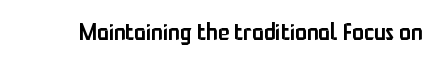
The image shows 24 px text type, upright; set normal letter spacing, not underlined.
